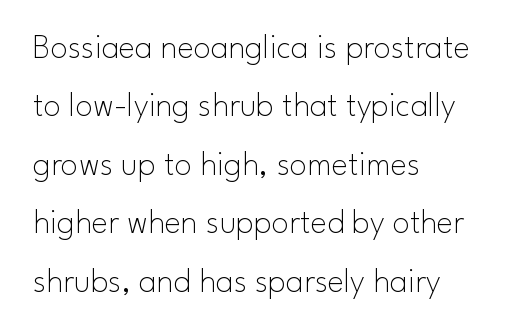
The image shows 35 px thin sans-serif type, upright; set left-aligned, normal line spacing (1.67x), normal letter spacing, not underlined; low stroke contrast and a small x-height.
